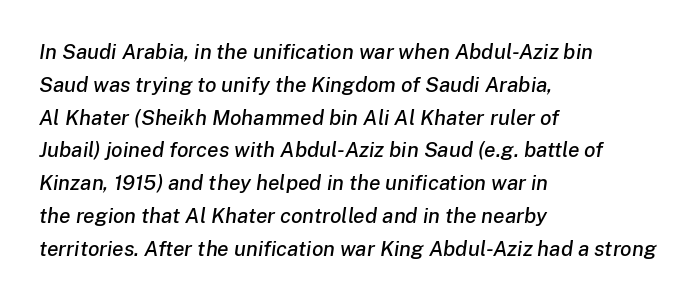
Q: Is the text italic (slanted)? A: Yes, it leans right by about 8 degrees.
Q: Is the text underlined? A: No.
Q: How is the paragraph aligned? A: Left-aligned.
Q: Is the spacing between letters normal or unusually wide? A: Normal.
Q: Is the spacing between lines tight, normal or loose? A: Normal.
